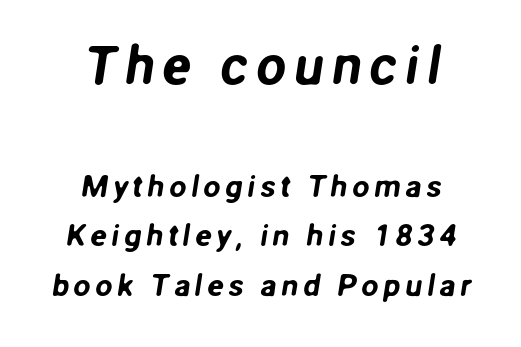
{"serif": "no", "width": "normal", "stroke_contrast": "low", "x_height": "medium", "monospaced": "no", "underline": "no", "align": "center", "line_spacing": "normal", "line_spacing_ratio": 1.6, "larger_block": "first", "size_ratio": 1.74, "glyph_px": 54}
